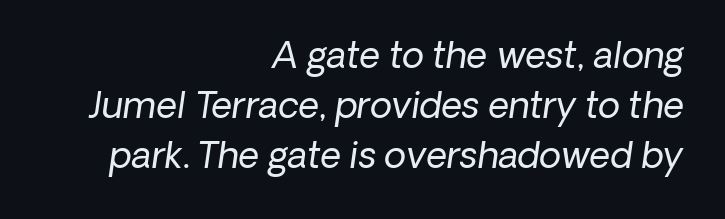
The image shows 36 px regular-weight type, italic (leaning right); set right-aligned, normal line spacing (1.39x), normal letter spacing, not underlined; low stroke contrast and a medium x-height.
